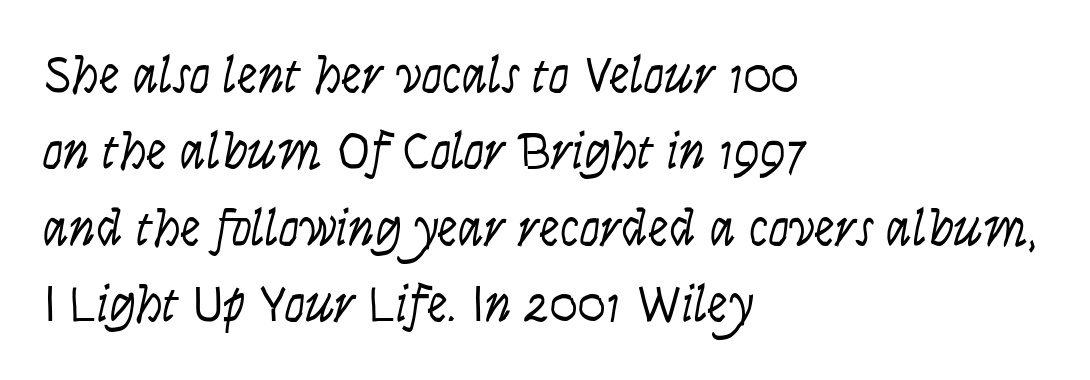
The line texture is even and compact thanks to regular tracking. The block of text has a typical density, with ordinary space between rows. Emphasis-style slanted type is in use. The cut favours lightness, reaching ordinary text weight at its darkest. Rule under the text: the space is simply empty.
